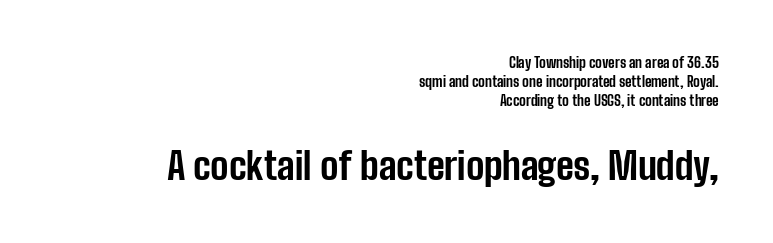
Q: Is the text bold? A: Yes.
Q: Is the text italic (slanted)? A: No, it is upright.
Q: Is the typeface a serif or a sans-serif typeface? A: Sans-serif.
Q: Is the text underlined? A: No.
Q: How is the paragraph aligned? A: Right-aligned.
Q: Is the spacing between letters normal or unusually wide? A: Normal.
Q: Is the spacing between lines tight, normal or loose? A: Normal.
Q: Which block of text is set in a larger size, the first (top) or the second (bottom)? A: The second (bottom) one.
Q: Width (condensed, normal, or wide)? A: Condensed.
Q: Stroke contrast? A: Low.
Q: x-height? A: Medium.
Q: Monospaced? A: No.
